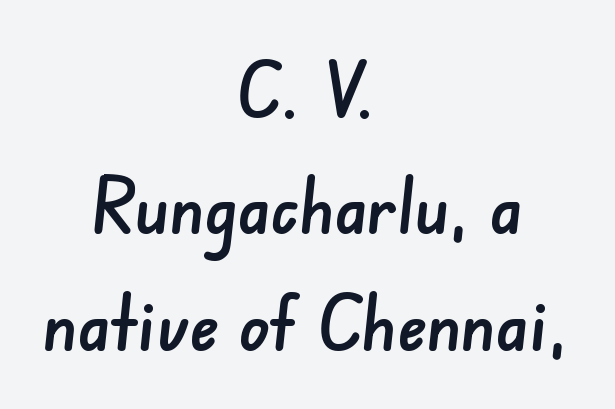
Q: Is the typeface a serif or a sans-serif typeface? A: Sans-serif.
Q: Is the text underlined? A: No.
Q: How is the paragraph aligned? A: Centered.
Q: Is the spacing between letters normal or unusually wide? A: Normal.
Q: Is the spacing between lines tight, normal or loose? A: Normal.
Q: Width (condensed, normal, or wide)? A: Normal.
Q: Stroke contrast? A: Low.
Q: x-height? A: Small.
Q: Monospaced? A: No.
